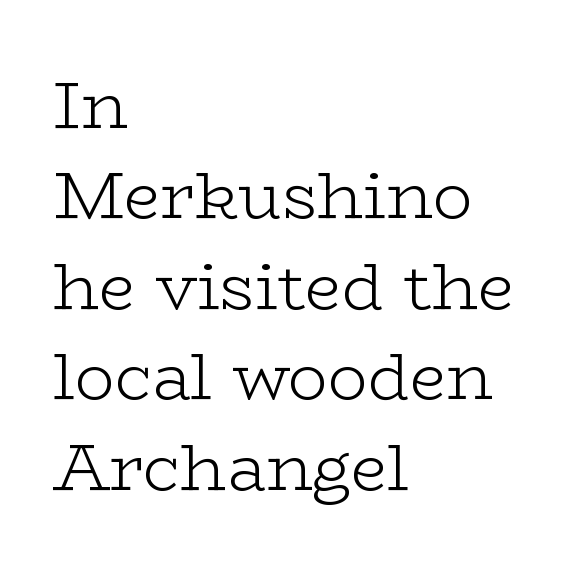
{"serif": "yes", "italic": "no", "bold": "no", "weight": "light", "width": "wide", "stroke_contrast": "low", "x_height": "medium", "monospaced": "no", "underline": "no", "align": "left", "line_spacing": "normal", "line_spacing_ratio": 1.37, "letter_spacing": "normal", "letter_spacing_em": 0.0, "glyph_px": 66}
